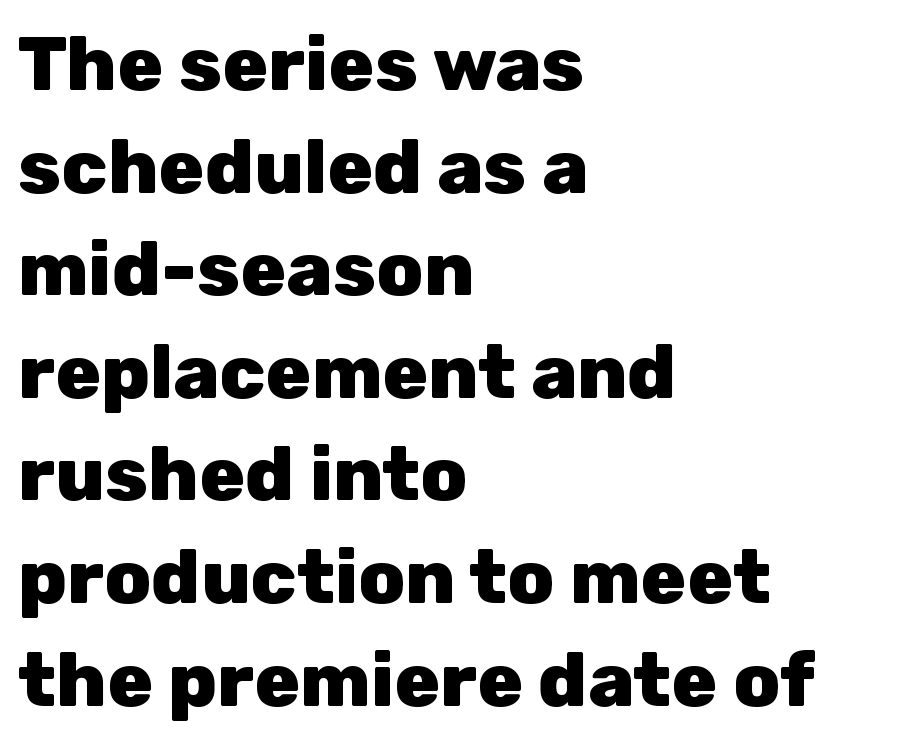
Q: Is the text bold? A: Yes.
Q: Is the text italic (slanted)? A: No, it is upright.
Q: Is the typeface a serif or a sans-serif typeface? A: Sans-serif.
Q: Is the text underlined? A: No.
Q: How is the paragraph aligned? A: Left-aligned.
Q: Is the spacing between letters normal or unusually wide? A: Normal.
Q: Is the spacing between lines tight, normal or loose? A: Normal.
Q: Width (condensed, normal, or wide)? A: Normal.
Q: Stroke contrast? A: Low.
Q: x-height? A: Medium.
Q: Monospaced? A: No.
